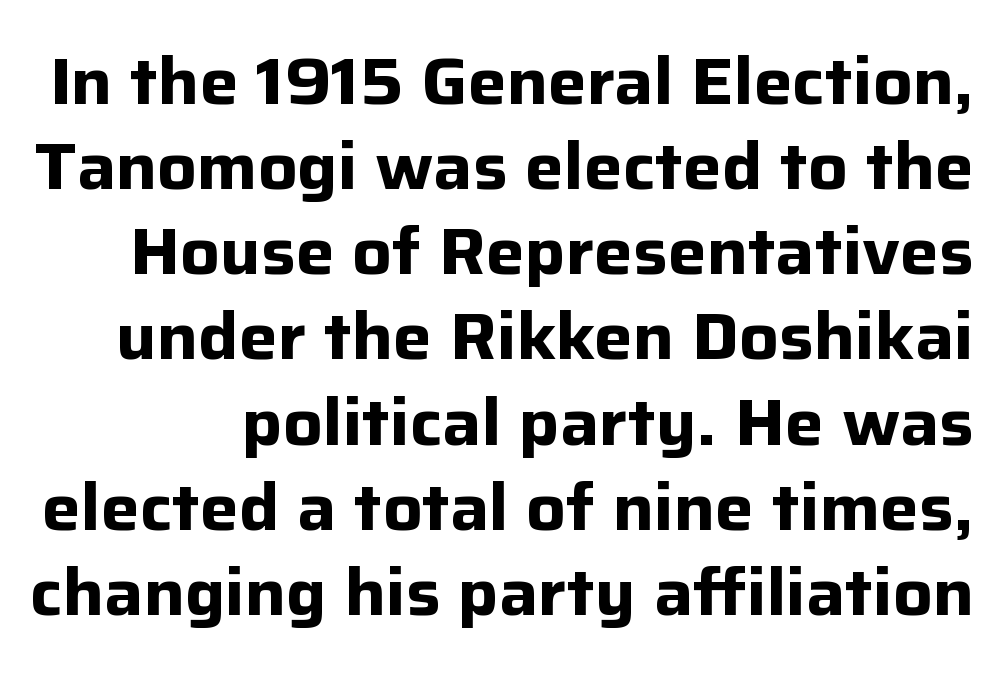
The image shows 65 px bold sans-serif type, upright; set normal line spacing (1.31x), normal letter spacing, not underlined; low stroke contrast and a medium x-height.
